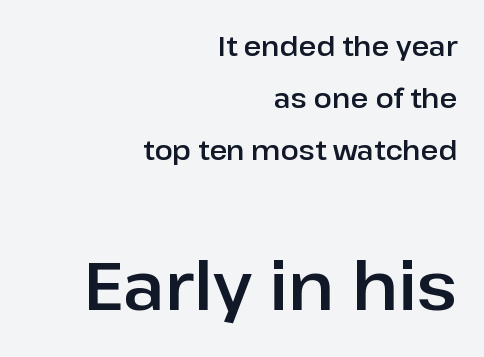
A sans-serif font was chosen for this passage. Nobody touched the tracking dial on this one. Quick note: not italic, upright. The compositor pushed each line to the right boundary. Between these two stacked blocks, the lower one wins on size.
